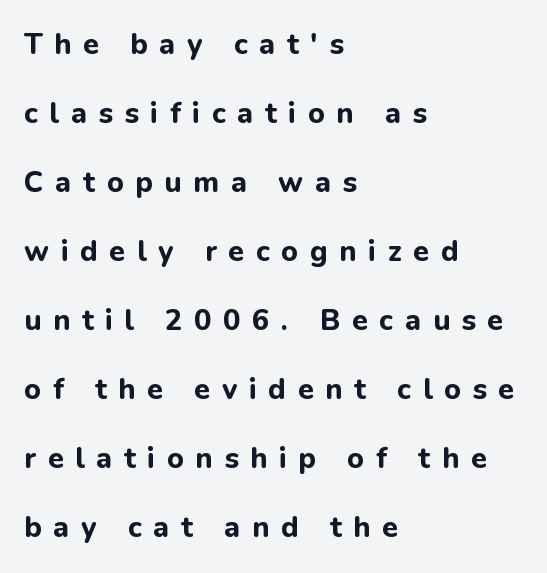
Examine the stroke ends and you'll find no serifs. Honestly, there is no underline to notice here at all. Quick note: interline space is abundant. This sample has the flowing, uneven cadence of proportional lettering. Does the weight exceed regular? Yes, all the way to bold. The compositor pushed each line to the left boundary.
